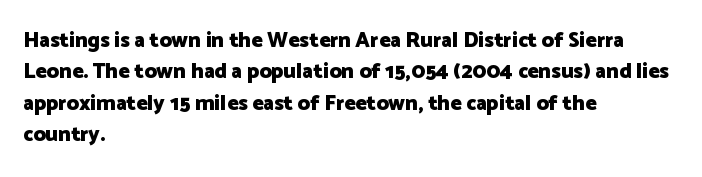
Q: Is the text bold? A: Yes.
Q: Is the text italic (slanted)? A: No, it is upright.
Q: Is the text underlined? A: No.
Q: How is the paragraph aligned? A: Left-aligned.
Q: Is the spacing between letters normal or unusually wide? A: Normal.
Q: Is the spacing between lines tight, normal or loose? A: Normal.
